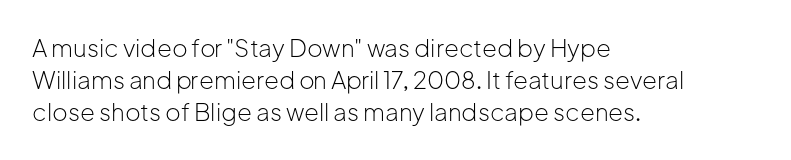
The image shows 24 px text type, upright; set left-aligned, normal line spacing (1.34x), normal letter spacing, not underlined.
